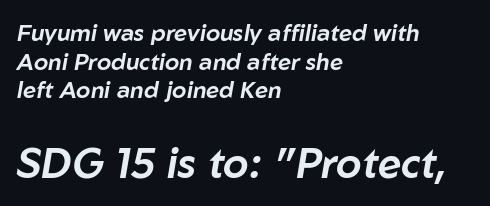
The image shows 41 px text type, italic (leaning right); set left-aligned, normal line spacing (1.25x), normal letter spacing, not underlined; the second (bottom) block is 1.78x larger; low stroke contrast and a medium x-height.
